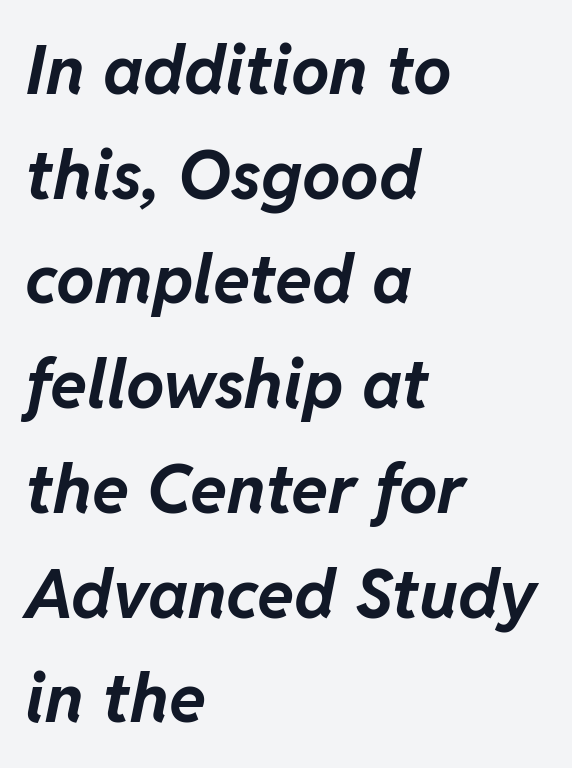
Q: Is the text bold? A: Yes.
Q: Is the text italic (slanted)? A: Yes, it leans right by about 11 degrees.
Q: Is the text underlined? A: No.
Q: How is the paragraph aligned? A: Left-aligned.
Q: Is the spacing between letters normal or unusually wide? A: Normal.
Q: Is the spacing between lines tight, normal or loose? A: Normal.
Q: Width (condensed, normal, or wide)? A: Normal.
Q: Stroke contrast? A: Low.
Q: x-height? A: Medium.
Q: Monospaced? A: No.
